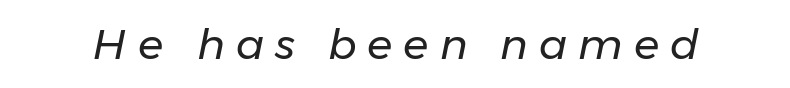
Q: Is the text bold? A: No.
Q: Is the text italic (slanted)? A: Yes, it leans right by about 11 degrees.
Q: Is the text underlined? A: No.
Q: Is the spacing between letters normal or unusually wide? A: Unusually wide.
Q: Width (condensed, normal, or wide)? A: Normal.
Q: Stroke contrast? A: Low.
Q: x-height? A: Medium.
Q: Monospaced? A: No.
